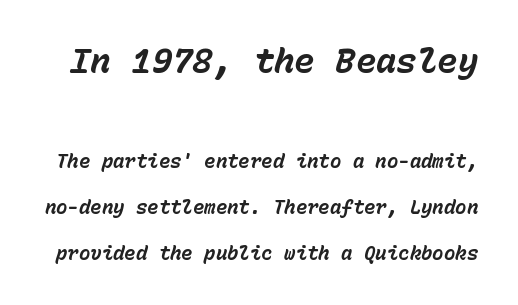
Nothing unusual about the tracking: characters are spaced as the font intends. Each row of text sits above clean, open space. A full-strength bold gives these letters their thick strokes. Top chunk: large. Bottom chunk: small.
